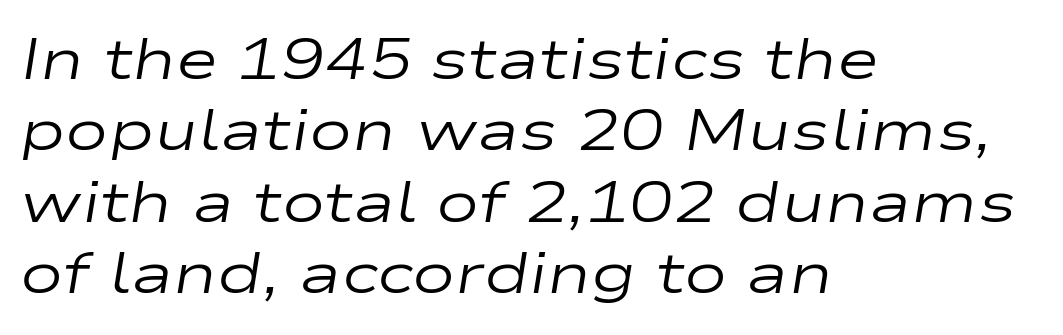
Q: Is the text bold? A: No.
Q: Is the text italic (slanted)? A: Yes, it leans right by about 9 degrees.
Q: Is the text underlined? A: No.
Q: How is the paragraph aligned? A: Left-aligned.
Q: Is the spacing between letters normal or unusually wide? A: Normal.
Q: Width (condensed, normal, or wide)? A: Wide.
Q: Stroke contrast? A: Low.
Q: x-height? A: Medium.
Q: Monospaced? A: No.
